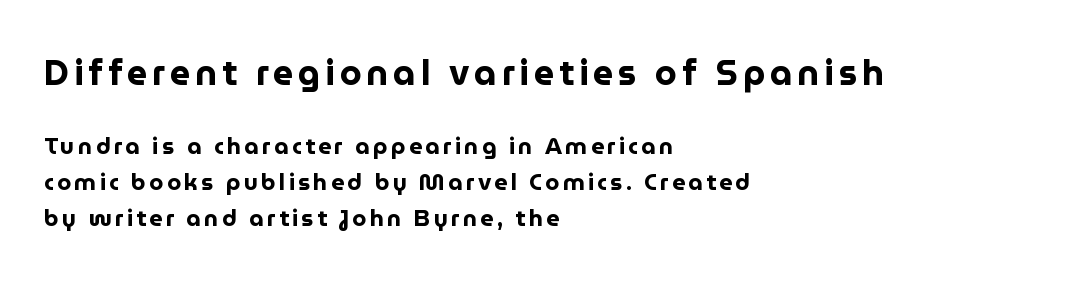
Character widths vary here, with narrow letters taking less room than wide ones. The lines are quadded left. No word sits above an underline. Typesetter's note — upper block bumped up in size, lower block left smaller. Every stem runs plumb, perpendicular to the baseline. The font family rendered here belongs to the sans-serif group.
